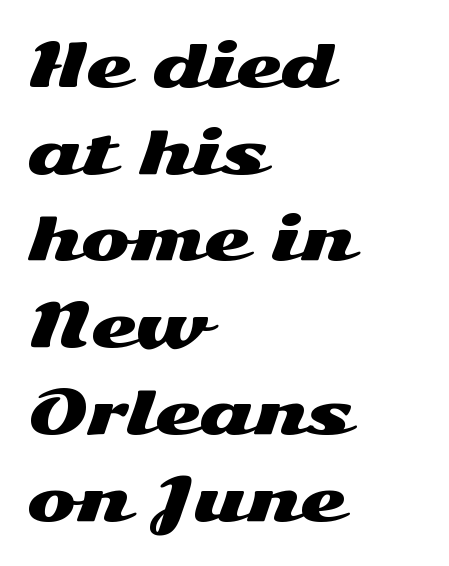
Check the space under the baseline: it is left empty. The characters display no serif detailing; their extremities are plain. The passage is arranged the way most books set body copy — flush left. Tracking value appears to be zero — textbook default spacing.
